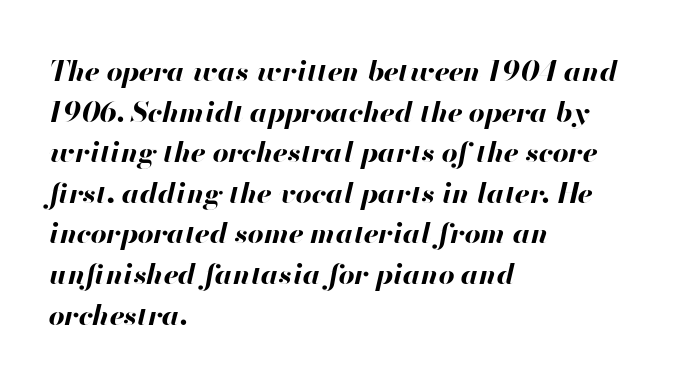
{"italic": "yes", "lean": "right", "slant_degrees": 13, "bold": "yes", "weight": "bold", "width": "normal", "stroke_contrast": "high", "x_height": "small", "monospaced": "no", "underline": "no", "align": "left", "line_spacing": "normal", "line_spacing_ratio": 1.45, "letter_spacing": "normal", "letter_spacing_em": 0.0, "glyph_px": 28}
